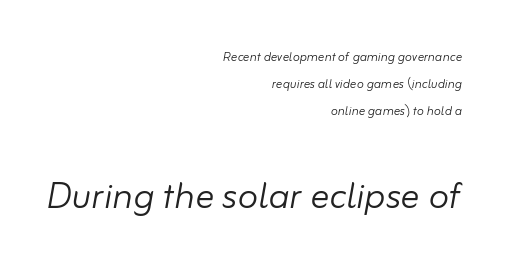
Q: Is the text bold? A: No.
Q: Is the text italic (slanted)? A: Yes, it leans right by about 10 degrees.
Q: Is the text underlined? A: No.
Q: How is the paragraph aligned? A: Right-aligned.
Q: Is the spacing between letters normal or unusually wide? A: Normal.
Q: Is the spacing between lines tight, normal or loose? A: Normal.
Q: Which block of text is set in a larger size, the first (top) or the second (bottom)? A: The second (bottom) one.
Q: Width (condensed, normal, or wide)? A: Normal.
Q: Stroke contrast? A: Low.
Q: x-height? A: Small.
Q: Monospaced? A: No.
